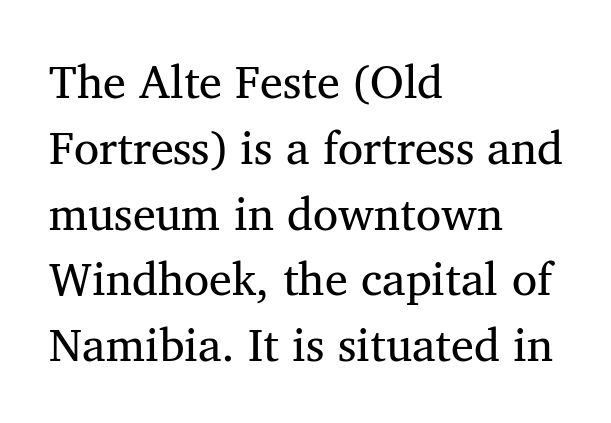
{"serif": "yes", "bold": "no", "weight": "regular", "width": "normal", "stroke_contrast": "medium", "x_height": "medium", "monospaced": "no", "underline": "no", "align": "left", "line_spacing": "normal", "line_spacing_ratio": 1.43, "letter_spacing": "normal", "letter_spacing_em": 0.0, "glyph_px": 46}
